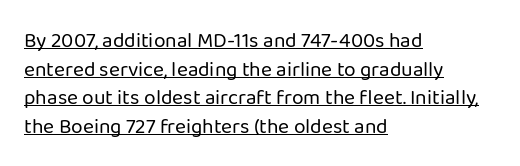
{"italic": "no", "bold": "no", "underline": "yes", "align": "left", "line_spacing": "normal", "line_spacing_ratio": 1.36, "letter_spacing": "normal", "letter_spacing_em": 0.0, "glyph_px": 21}
